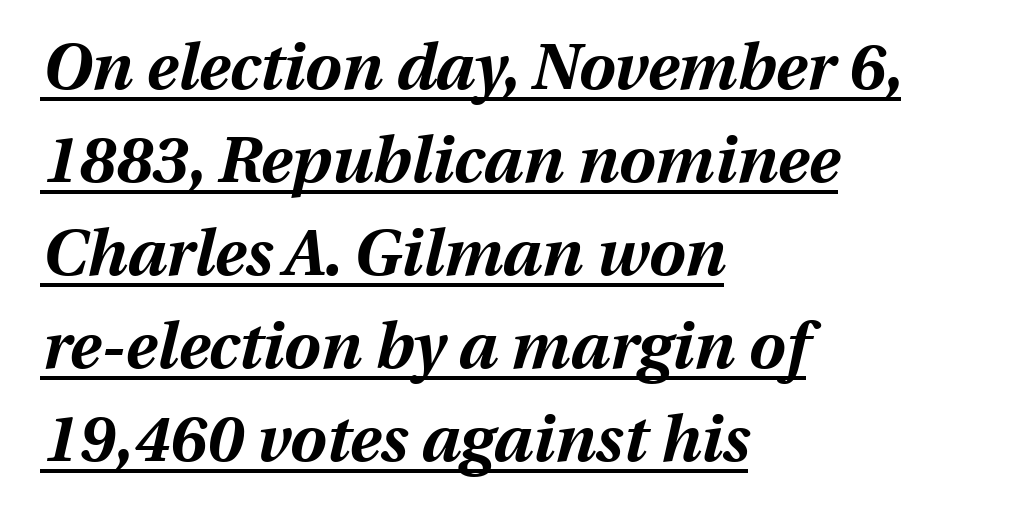
{"italic": "yes", "lean": "right", "slant_degrees": 13, "bold": "yes", "weight": "bold", "width": "normal", "stroke_contrast": "medium", "x_height": "medium", "monospaced": "no", "underline": "yes", "align": "left", "line_spacing": "normal", "line_spacing_ratio": 1.43, "letter_spacing": "normal", "letter_spacing_em": 0.0, "glyph_px": 65}
